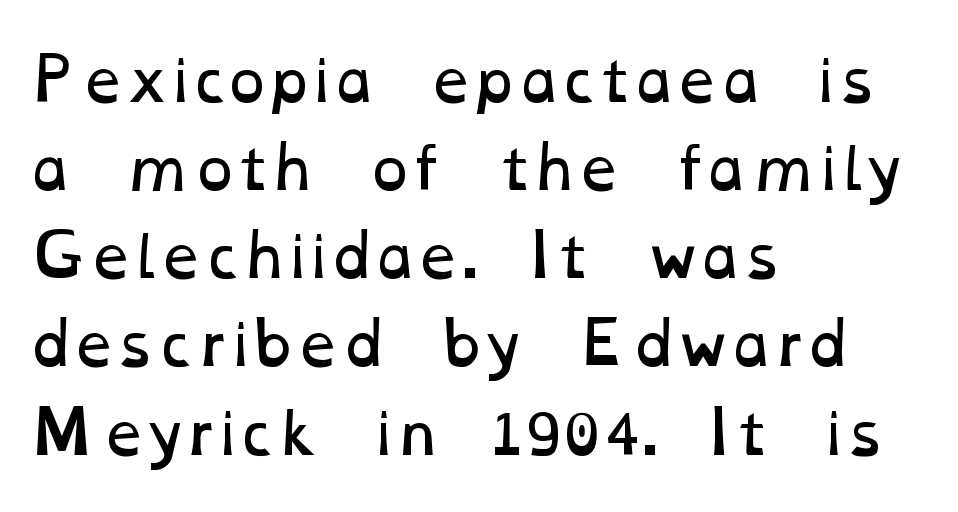
{"bold": "no", "weight": "regular", "width": "wide", "stroke_contrast": "low", "x_height": "medium", "monospaced": "no", "underline": "no", "align": "left", "line_spacing": "normal", "line_spacing_ratio": 1.52, "letter_spacing": "normal", "letter_spacing_em": 0.0, "glyph_px": 58}
